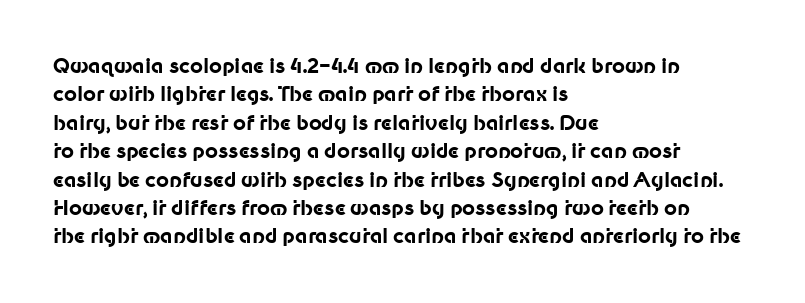
Has an underline been added? It has not. Here the glyphs are tracked normally, forming tight word shapes. Compared with typical paragraphs, the rows here are spaced about the same. The characters look thick and weighty, a clear bold.
